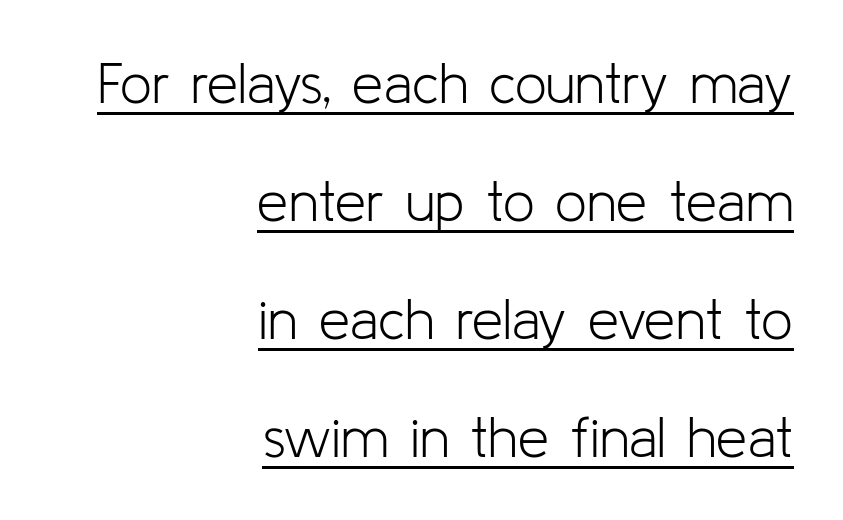
Quick note: underline on. Note: no serifs on the glyphs. A typesetter would call this leading open, well beyond the default. Here the designer chose a conventional face with non-uniform glyph widths. Tracking here is standard; glyphs follow each other at the usual distance. Upright lettering throughout.
